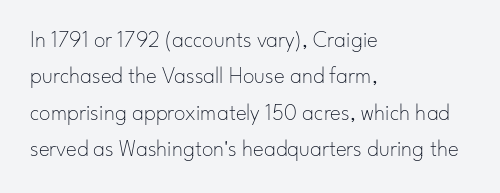
The image shows 23 px text type, upright; set left-aligned, normal line spacing (1.58x), normal letter spacing, not underlined.
